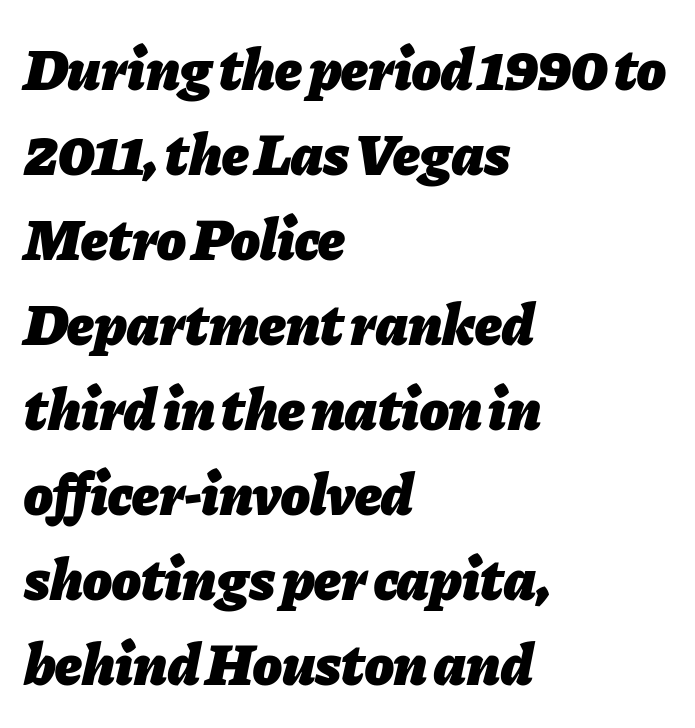
{"italic": "yes", "lean": "right", "slant_degrees": 11, "bold": "yes", "weight": "heavy", "width": "normal", "stroke_contrast": "low", "x_height": "medium", "monospaced": "no", "underline": "no", "align": "left", "line_spacing": "normal", "line_spacing_ratio": 1.44, "letter_spacing": "normal", "letter_spacing_em": 0.0, "glyph_px": 59}
